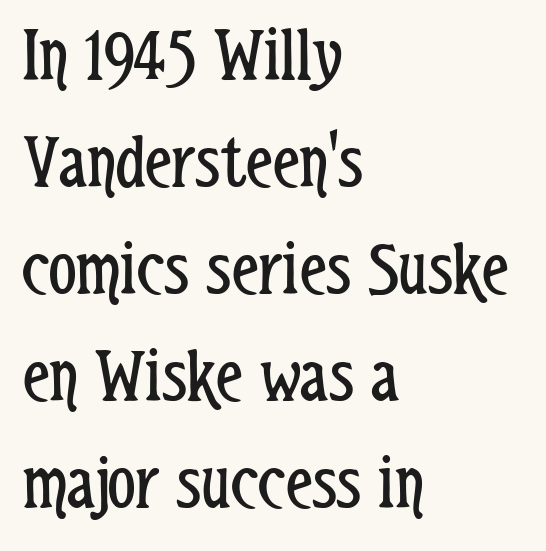
Notice how the stems are strictly vertical — no italics here. The rows are spaced the way most documents space them. Think of a printed novel: that variable character pitch is what you see here. Any mark beneath the type? The region is blank.
